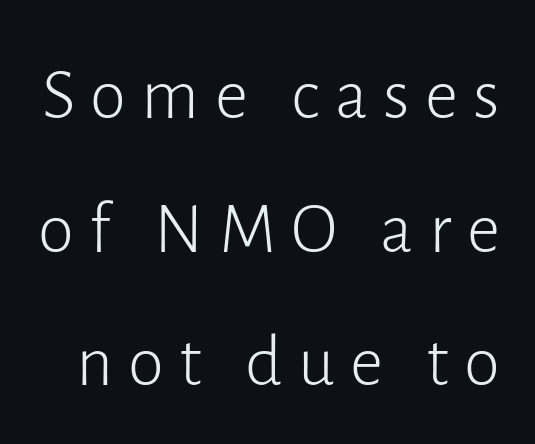
Q: Is the text bold? A: No.
Q: Is the text italic (slanted)? A: No, it is upright.
Q: Is the typeface a serif or a sans-serif typeface? A: Sans-serif.
Q: Is the text underlined? A: No.
Q: Is the spacing between letters normal or unusually wide? A: Unusually wide.
Q: Width (condensed, normal, or wide)? A: Normal.
Q: Stroke contrast? A: Low.
Q: x-height? A: Medium.
Q: Monospaced? A: No.
